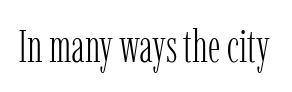
The passage shown is not bold in any degree. Look at the tracking — it's just the regular setting, nothing added. Regarding serifs, this sample has them. The letters advance in unequal steps, a hallmark of proportional type.
